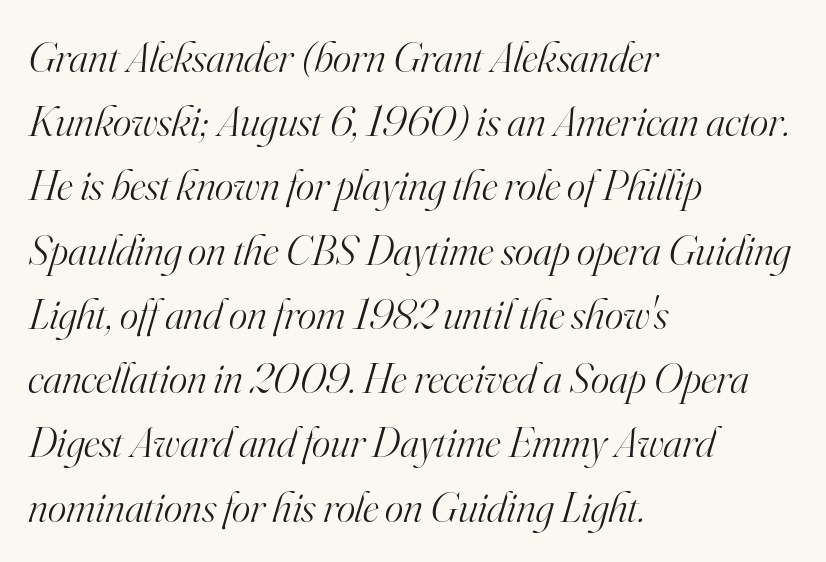
Q: Is the text bold? A: No.
Q: Is the text italic (slanted)? A: Yes, it leans right by about 16 degrees.
Q: Is the typeface a serif or a sans-serif typeface? A: Serif.
Q: Is the text underlined? A: No.
Q: How is the paragraph aligned? A: Left-aligned.
Q: Is the spacing between letters normal or unusually wide? A: Normal.
Q: Is the spacing between lines tight, normal or loose? A: Normal.
Q: Width (condensed, normal, or wide)? A: Normal.
Q: Stroke contrast? A: High.
Q: x-height? A: Small.
Q: Monospaced? A: No.
